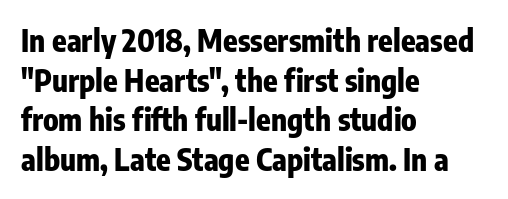
The passage shown is typed in a proportional face where columns would drift. A typesetter would mark this as roman, not italic. Line starts are locked; line ends wander. Is there much room between lines? A standard amount, neither cramped nor airy. The glyphs are unaccompanied by any horizontal stroke below them.
